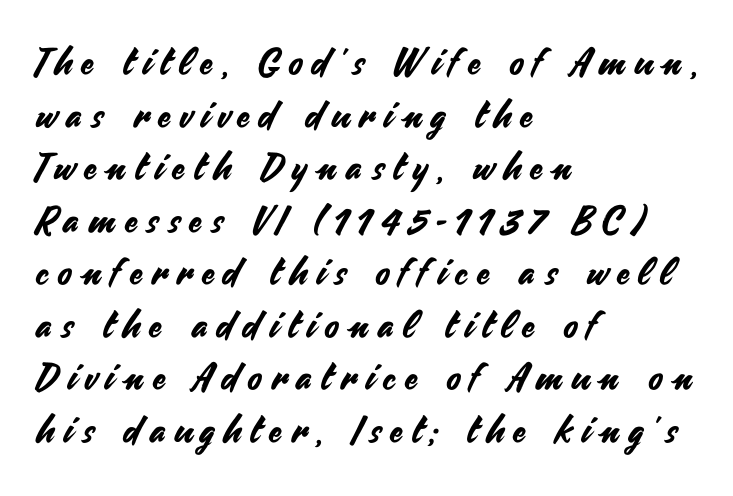
{"serif": "no", "width": "normal", "stroke_contrast": "medium", "x_height": "small", "monospaced": "no", "underline": "no", "align": "left", "line_spacing": "normal", "line_spacing_ratio": 1.42, "letter_spacing": "wide", "letter_spacing_em": 0.26, "glyph_px": 37}
